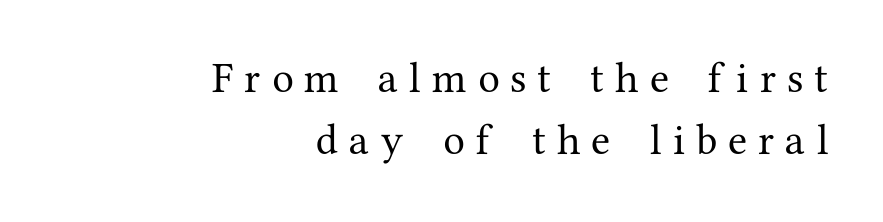
The letters stand upright; this is a roman face. A clean baseline with only descenders dipping below it. Spacing between characters has been opened up far beyond the box default. Spacing verdict: proportional, widths tailored to each character. Regarding serifs, this sample has them.
